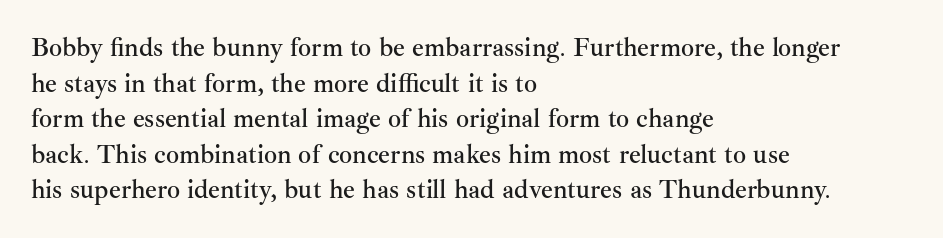
{"italic": "no", "underline": "no", "align": "left", "line_spacing": "normal", "line_spacing_ratio": 1.37, "letter_spacing": "normal", "letter_spacing_em": 0.0, "glyph_px": 26}
